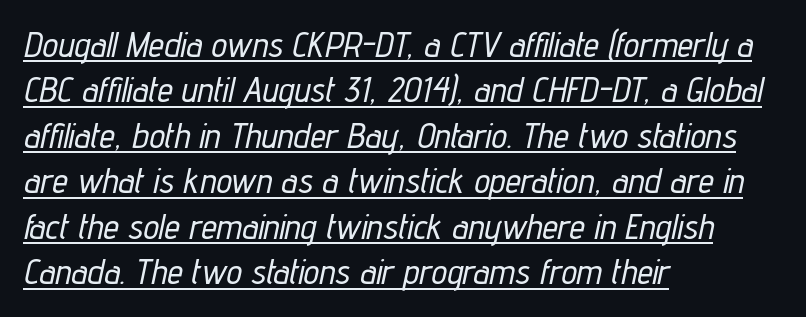
{"italic": "yes", "lean": "right", "slant_degrees": 12, "width": "condensed", "stroke_contrast": "low", "x_height": "medium", "monospaced": "no", "underline": "yes", "align": "left", "line_spacing": "normal", "line_spacing_ratio": 1.3, "letter_spacing": "normal", "letter_spacing_em": 0.0, "glyph_px": 35}
